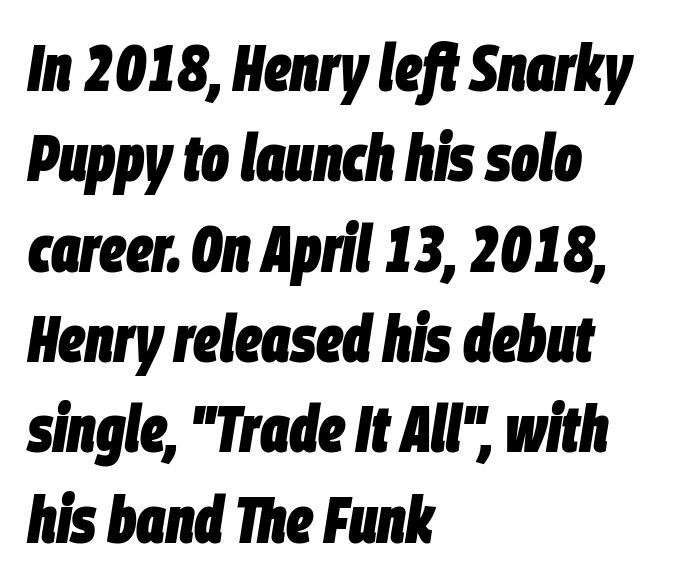
{"italic": "yes", "lean": "right", "slant_degrees": 9, "bold": "yes", "weight": "heavy", "width": "condensed", "stroke_contrast": "low", "x_height": "large", "monospaced": "no", "underline": "no", "align": "left", "line_spacing": "normal", "line_spacing_ratio": 1.39, "letter_spacing": "normal", "letter_spacing_em": 0.0, "glyph_px": 65}
